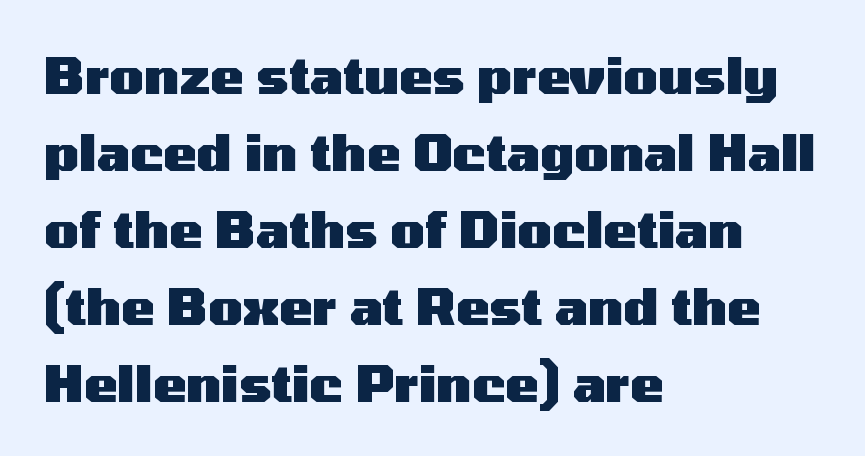
The image shows 50 px heavy, wide sans-serif type, upright; set left-aligned, normal line spacing (1.54x), normal letter spacing, not underlined; medium stroke contrast and a medium x-height.
